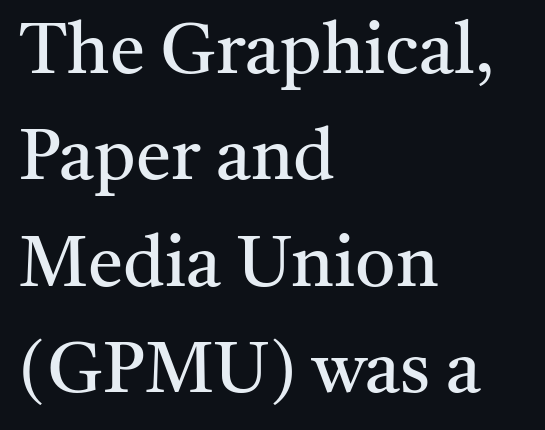
The image shows 71 px regular-weight serif type, upright; set left-aligned, normal line spacing (1.5x), normal letter spacing, not underlined; medium stroke contrast and a medium x-height.
